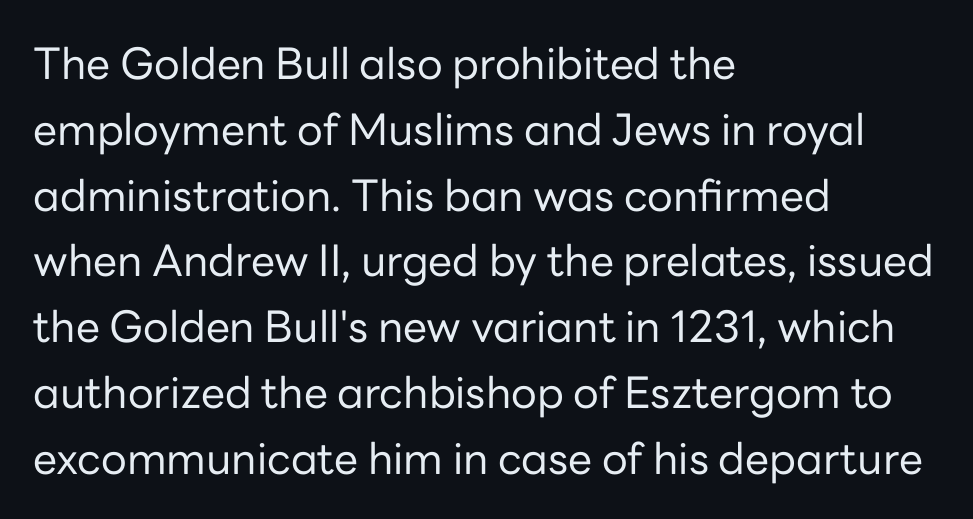
{"serif": "no", "italic": "no", "bold": "no", "weight": "regular", "width": "normal", "stroke_contrast": "low", "x_height": "medium", "monospaced": "no", "underline": "no", "align": "left", "line_spacing": "normal", "line_spacing_ratio": 1.53, "letter_spacing": "normal", "letter_spacing_em": 0.0, "glyph_px": 43}
